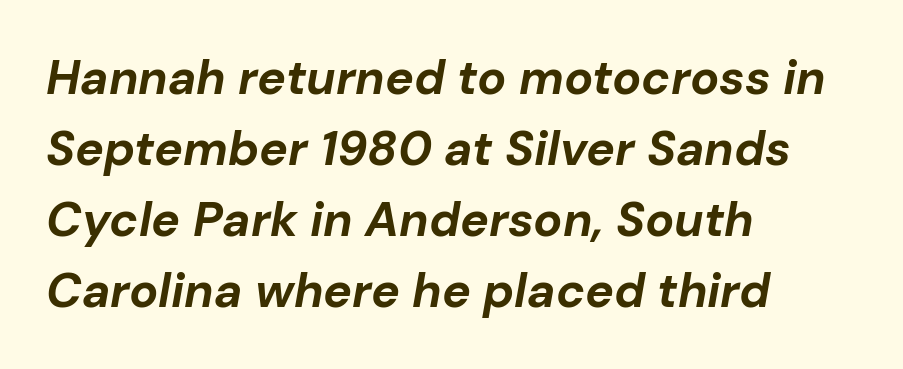
What's the leading like? Ordinary, nothing unusual. Slant detected: the letters are inclined. On the weight axis this lands at bold, roughly 700. Anything drawn beneath the words? Only blank space. These lines are rendered in a variable-pitch font.
